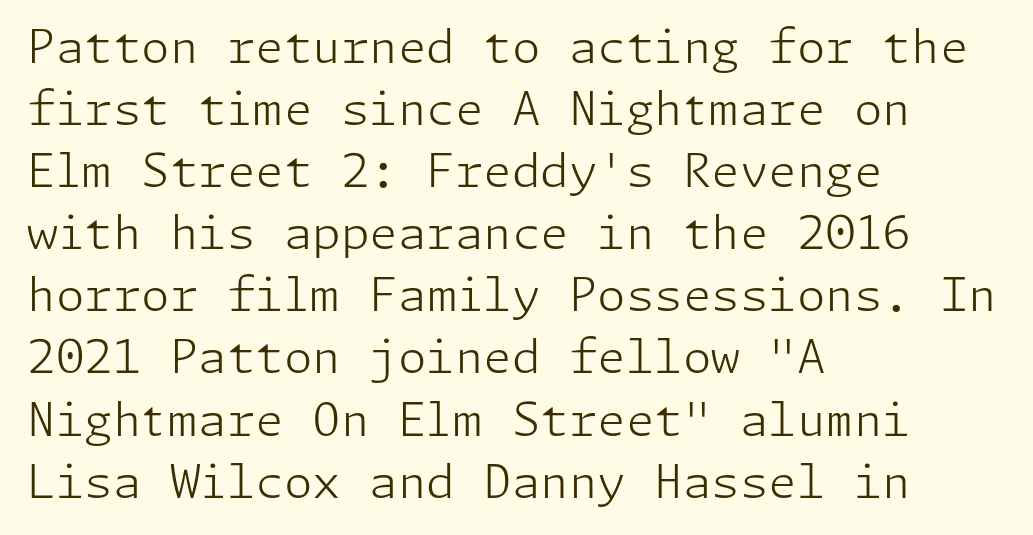
The image shows 46 px light sans-serif type, upright; set left-aligned, normal line spacing (1.35x), normal letter spacing, not underlined; low stroke contrast and a medium x-height.
